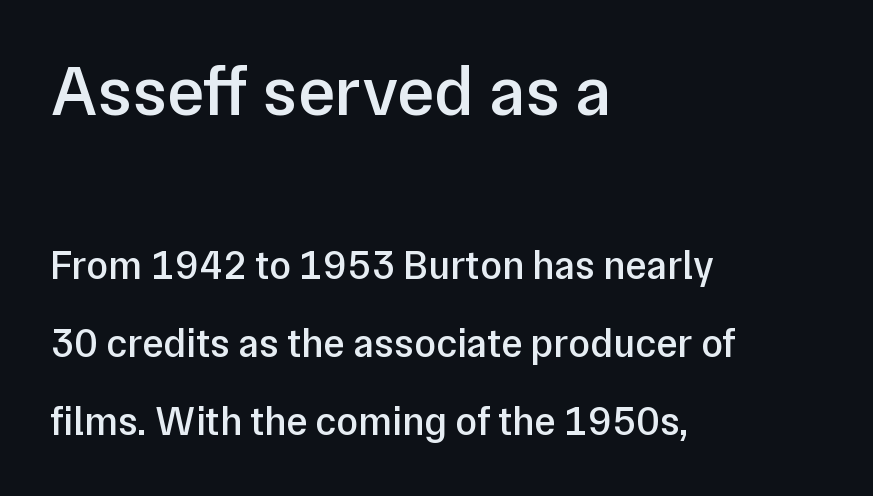
The image shows 70 px semibold sans-serif type, upright; set left-aligned, loose line spacing (1.95x), normal letter spacing, not underlined; the first (top) block is 1.75x larger; low stroke contrast and a medium x-height.
